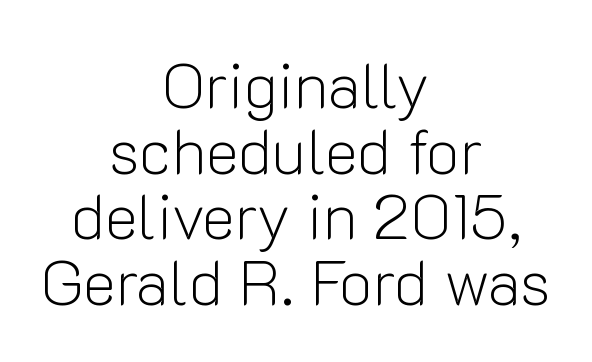
The gap between lines stays unmarked. Serifs: no, the terminals of the letterforms are clean. Honestly, the letter spacing is just normal — you wouldn't notice it. The passage shown stacks its lines with hardly any gap. The face used here is proportionally spaced, like ordinary book or web type. The lines in this sample share a center point and differ in where they start and stop.
